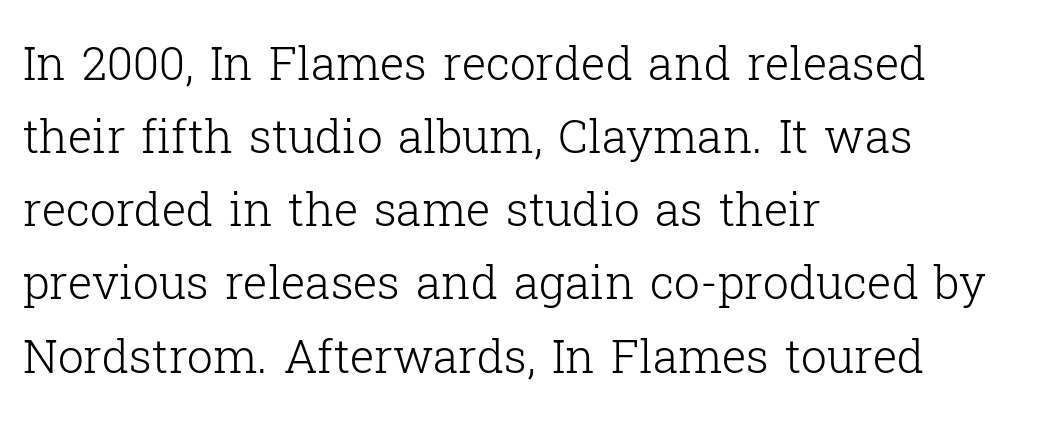
Q: Is the text bold? A: No.
Q: Is the text italic (slanted)? A: No, it is upright.
Q: Is the typeface a serif or a sans-serif typeface? A: Serif.
Q: Is the text underlined? A: No.
Q: How is the paragraph aligned? A: Left-aligned.
Q: Is the spacing between letters normal or unusually wide? A: Normal.
Q: Is the spacing between lines tight, normal or loose? A: Normal.
Q: Width (condensed, normal, or wide)? A: Normal.
Q: Stroke contrast? A: Low.
Q: x-height? A: Medium.
Q: Monospaced? A: No.
